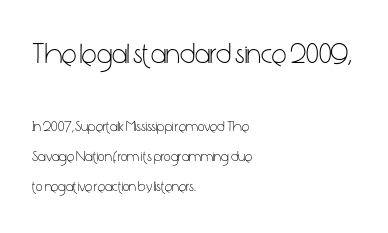
Weight: in the light-to-regular range. Horizontal alignment here is leftward, the default for most running prose. Proportional: the letters do not fall into vertical columns. The characters display no serif detailing; their extremities are plain. What's the leading like? Stretched, with rows far apart.
